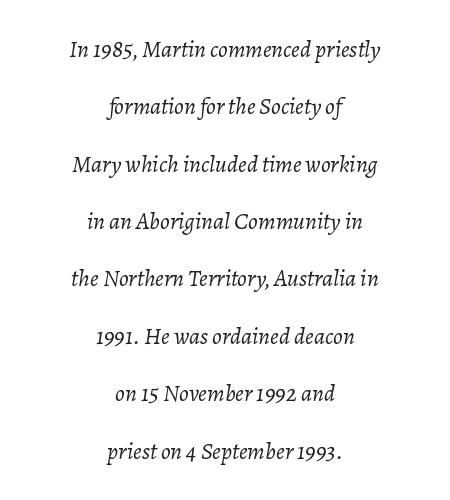
{"italic": "yes", "lean": "right", "slant_degrees": 7, "bold": "no", "underline": "no", "align": "center", "line_spacing": "loose", "line_spacing_ratio": 2.39, "letter_spacing": "normal", "letter_spacing_em": 0.0, "glyph_px": 24}
